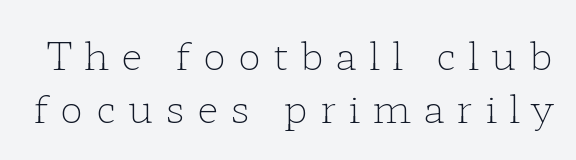
Q: Is the text bold? A: No.
Q: Is the text italic (slanted)? A: No, it is upright.
Q: Is the typeface a serif or a sans-serif typeface? A: Serif.
Q: Is the text underlined? A: No.
Q: Is the spacing between letters normal or unusually wide? A: Unusually wide.
Q: Is the spacing between lines tight, normal or loose? A: Normal.
Q: Width (condensed, normal, or wide)? A: Wide.
Q: Stroke contrast? A: Low.
Q: x-height? A: Medium.
Q: Monospaced? A: No.
